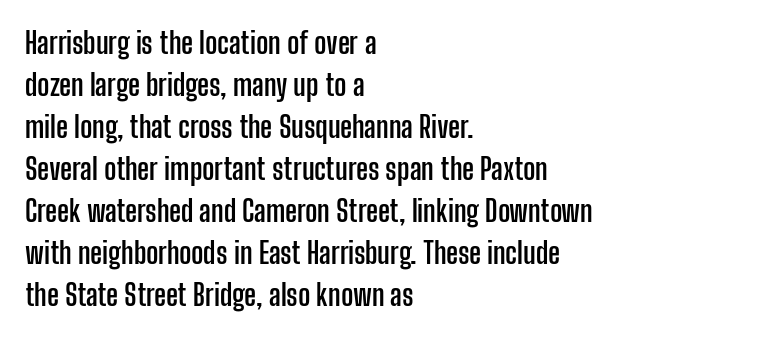
Q: Is the text bold? A: Yes.
Q: Is the text italic (slanted)? A: No, it is upright.
Q: Is the typeface a serif or a sans-serif typeface? A: Sans-serif.
Q: Is the text underlined? A: No.
Q: How is the paragraph aligned? A: Left-aligned.
Q: Is the spacing between letters normal or unusually wide? A: Normal.
Q: Is the spacing between lines tight, normal or loose? A: Normal.
Q: Width (condensed, normal, or wide)? A: Condensed.
Q: Stroke contrast? A: Low.
Q: x-height? A: Medium.
Q: Monospaced? A: No.
